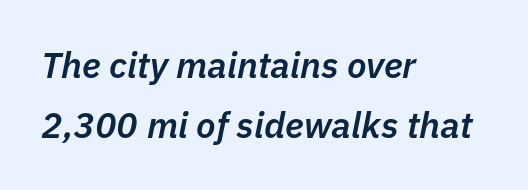
{"italic": "yes", "lean": "right", "slant_degrees": 11, "bold": "semi", "weight": "semibold", "width": "normal", "stroke_contrast": "low", "x_height": "medium", "monospaced": "no", "underline": "no", "align": "left", "line_spacing": "normal", "line_spacing_ratio": 1.68, "letter_spacing": "normal", "letter_spacing_em": 0.0, "glyph_px": 36}
